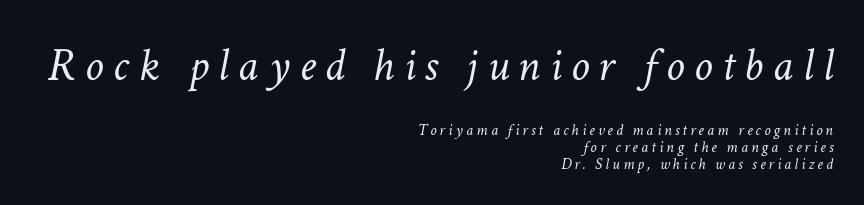
The designer dialed line spacing down below the default. Which margin do the lines hug? The right one — the left edge is uneven. Compare the two chunks: the upper has the greater cap height. Words float on clear page, feet unadorned. Unbolded letterforms with no extra heft. Italic: yes, the glyphs are oblique.
